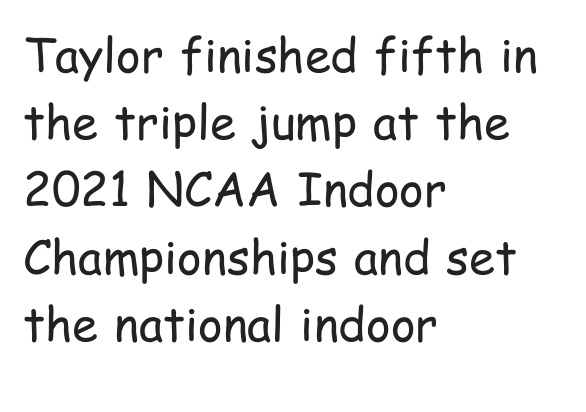
Descender tails drop into unmarked territory. Heaviness? Minimal to ordinary, like unemphasized prose. The typeface chosen for these lines omits serifs. One glance says typical: line gaps are just what's usual. Which margin do the lines hug? The left one — the right edge is uneven. The letters advance in unequal steps, a hallmark of proportional type.
